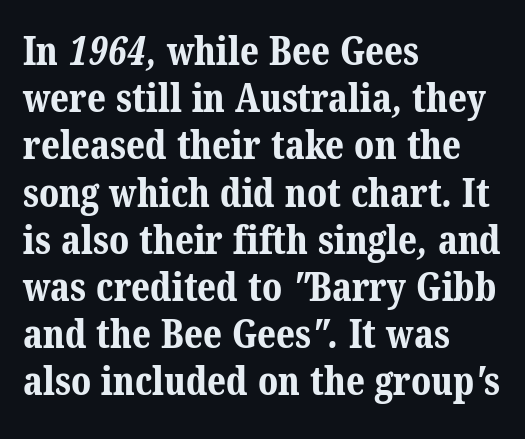
{"serif": "yes", "bold": "yes", "weight": "bold", "width": "normal", "stroke_contrast": "medium", "x_height": "medium", "monospaced": "no", "underline": "no", "align": "left", "line_spacing_ratio": 1.21, "letter_spacing": "normal", "letter_spacing_em": 0.0, "glyph_px": 39}
